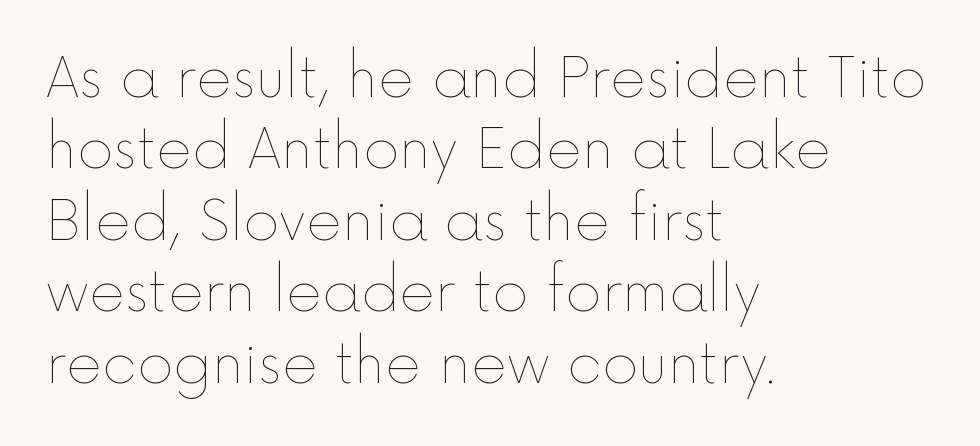
The image shows 55 px thin type, upright; set left-aligned, normal line spacing (1.3x), normal letter spacing, not underlined; a medium x-height.
